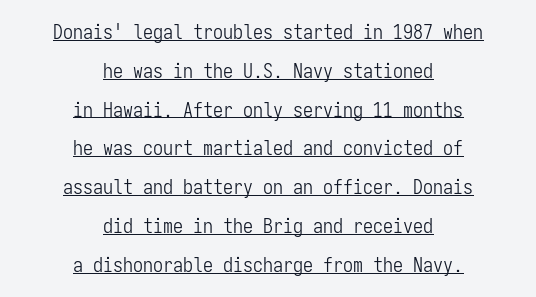
Q: Is the text bold? A: No.
Q: Is the text italic (slanted)? A: No, it is upright.
Q: Is the text underlined? A: Yes.
Q: How is the paragraph aligned? A: Centered.
Q: Is the spacing between letters normal or unusually wide? A: Normal.
Q: Is the spacing between lines tight, normal or loose? A: Loose.
